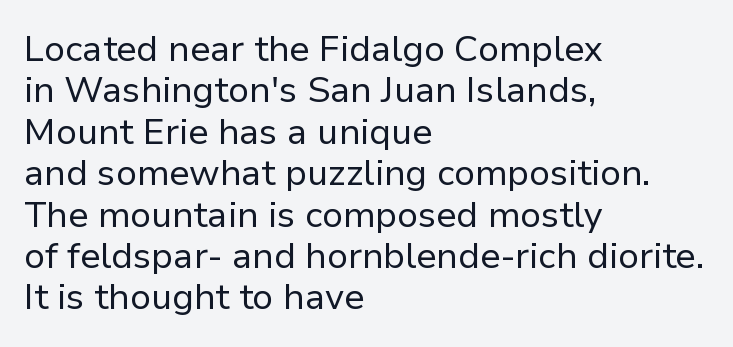
Q: Is the text bold? A: No.
Q: Is the text italic (slanted)? A: No, it is upright.
Q: Is the typeface a serif or a sans-serif typeface? A: Sans-serif.
Q: Is the text underlined? A: No.
Q: How is the paragraph aligned? A: Left-aligned.
Q: Is the spacing between letters normal or unusually wide? A: Normal.
Q: Is the spacing between lines tight, normal or loose? A: Tight.
Q: Width (condensed, normal, or wide)? A: Normal.
Q: Stroke contrast? A: Low.
Q: x-height? A: Medium.
Q: Monospaced? A: No.
